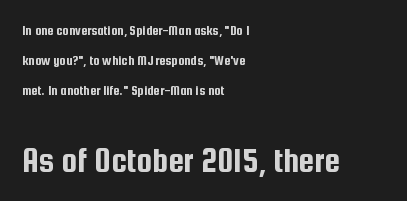
Standard letterfit; no display-style spreading of the glyphs. To sum up the face: it is a sans, with no serifs. Upright lettering throughout. A student would notice the bottom passage is typeset larger than what precedes it.
